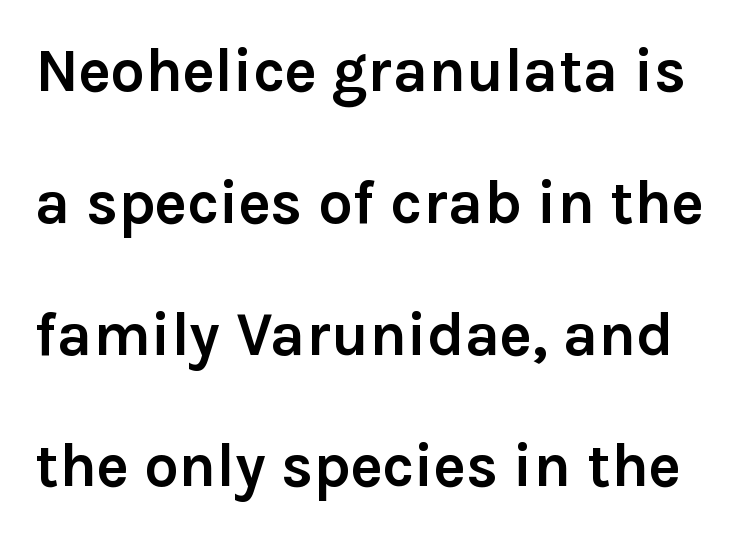
Q: Is the text bold? A: Yes.
Q: Is the text italic (slanted)? A: No, it is upright.
Q: Is the typeface a serif or a sans-serif typeface? A: Sans-serif.
Q: Is the text underlined? A: No.
Q: Is the spacing between letters normal or unusually wide? A: Normal.
Q: Is the spacing between lines tight, normal or loose? A: Loose.
Q: Width (condensed, normal, or wide)? A: Normal.
Q: x-height? A: Medium.
Q: Monospaced? A: No.
